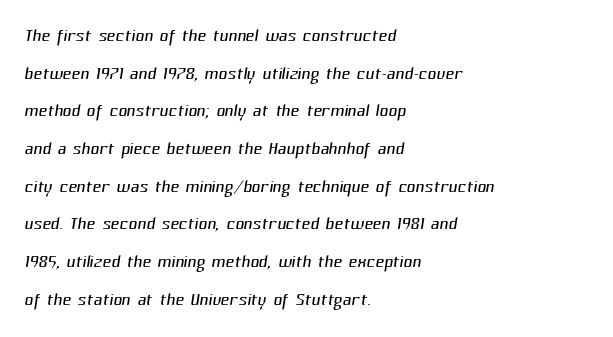
Q: Is the text bold? A: No.
Q: Is the text underlined? A: No.
Q: How is the paragraph aligned? A: Left-aligned.
Q: Is the spacing between letters normal or unusually wide? A: Normal.
Q: Is the spacing between lines tight, normal or loose? A: Normal.
